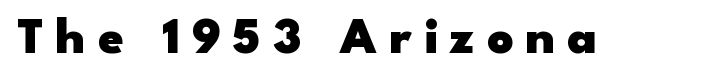
Glance below the letters and you will spot only blank space. Letter spacing: wide. Character widths vary here, with narrow letters taking less room than wide ones. Weight check: bold — yes, fully. This is the regular roman posture of the typeface. Regarding serifs, this sample does without them.
